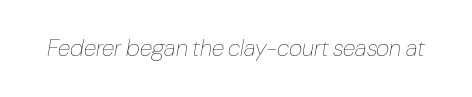
Q: Is the text bold? A: No.
Q: Is the text italic (slanted)? A: Yes, it leans right by about 10 degrees.
Q: Is the text underlined? A: No.
Q: Is the spacing between letters normal or unusually wide? A: Normal.
